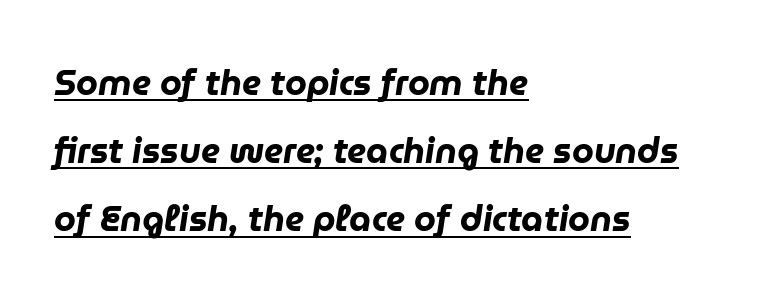
The font is running at its bold setting. Students, observe: this is what heavily led, spacious text looks like. This is underlined copy, the kind a proofreader might mark for attention. Default kerning and tracking; the words read as compact shapes. The passage is arranged the way most books set body copy — flush left. The text carries the slant typical of an italic or oblique font.
